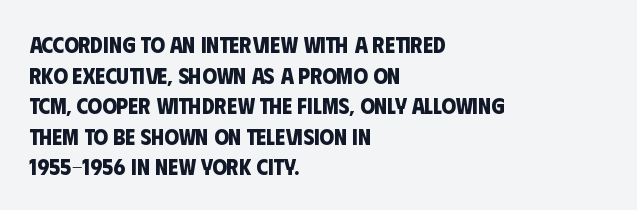
The image shows 23 px bold type; set left-aligned, normal line spacing (1.33x), normal letter spacing, not underlined.
